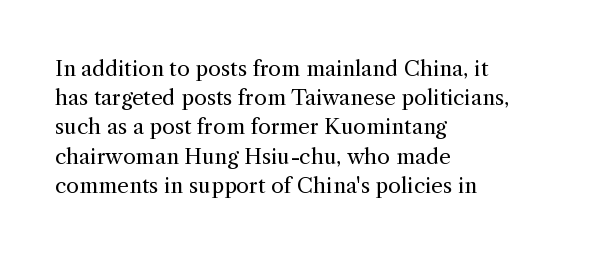
Tracking here is standard; glyphs follow each other at the usual distance. Heft: none added — not bold. These lines are set flush left with a ragged right edge. The letters stand straight up with perfectly vertical stems. Has an underline been added? It has not.
